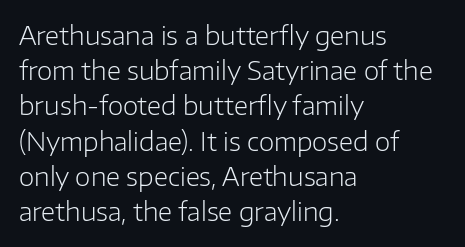
Q: Is the text bold? A: No.
Q: Is the text italic (slanted)? A: No, it is upright.
Q: Is the text underlined? A: No.
Q: How is the paragraph aligned? A: Left-aligned.
Q: Is the spacing between letters normal or unusually wide? A: Normal.
Q: Is the spacing between lines tight, normal or loose? A: Normal.
